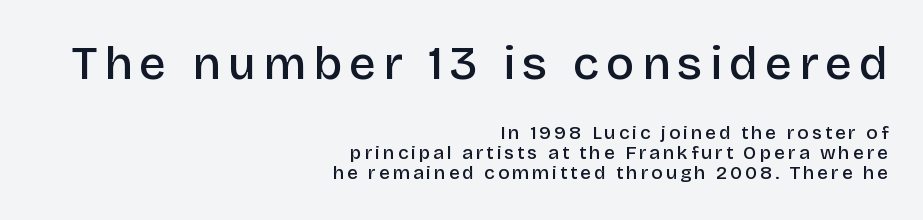
Q: Is the text bold? A: Semi-bold.
Q: Is the text italic (slanted)? A: No, it is upright.
Q: Is the typeface a serif or a sans-serif typeface? A: Sans-serif.
Q: Is the text underlined? A: No.
Q: How is the paragraph aligned? A: Right-aligned.
Q: Is the spacing between lines tight, normal or loose? A: Tight.
Q: Which block of text is set in a larger size, the first (top) or the second (bottom)? A: The first (top) one.
Q: Width (condensed, normal, or wide)? A: Normal.
Q: Stroke contrast? A: Low.
Q: x-height? A: Large.
Q: Monospaced? A: No.
